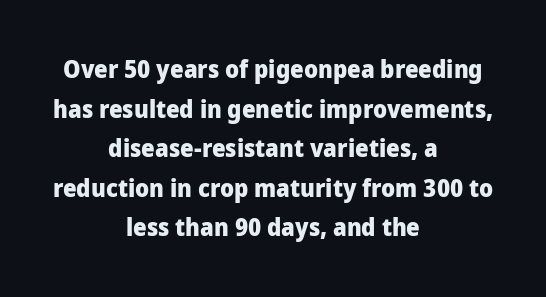
The image shows 24 px bold type, upright; set centered, normal line spacing (1.65x), normal letter spacing, not underlined.
